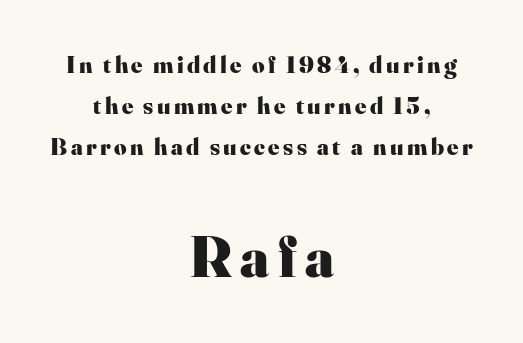
Words float on clear page, feet unadorned. Which of the two is more prominent by size? The second, at the bottom. Horizontal alignment here is central, giving a formal, balanced look. The letters advance in unequal steps, a hallmark of proportional type.
